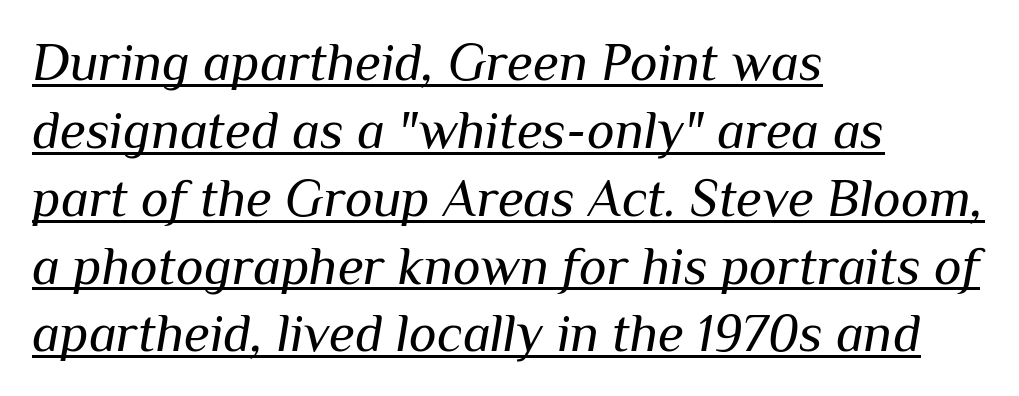
Q: Is the text bold? A: No.
Q: Is the text italic (slanted)? A: Yes, it leans right by about 10 degrees.
Q: Is the text underlined? A: Yes.
Q: How is the paragraph aligned? A: Left-aligned.
Q: Is the spacing between letters normal or unusually wide? A: Normal.
Q: Is the spacing between lines tight, normal or loose? A: Normal.
Q: Width (condensed, normal, or wide)? A: Normal.
Q: Stroke contrast? A: Medium.
Q: x-height? A: Medium.
Q: Monospaced? A: No.
